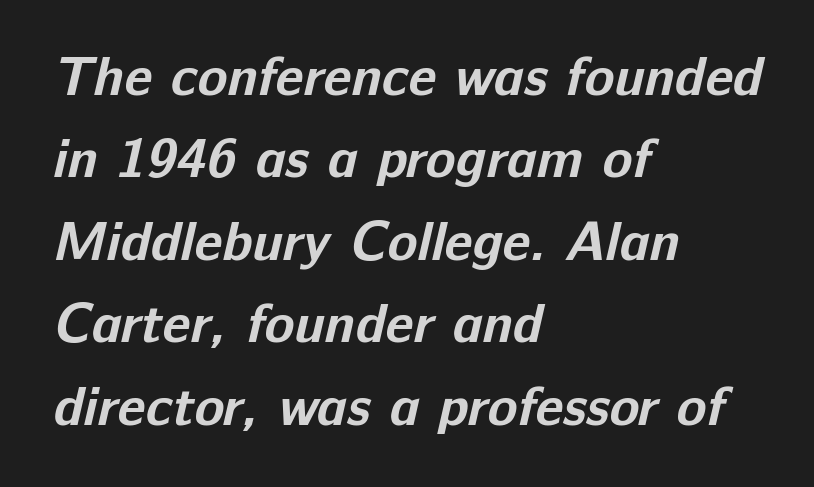
The image shows 55 px bold sans-serif type; set left-aligned, normal line spacing (1.5x), normal letter spacing, not underlined; low stroke contrast and a medium x-height.
